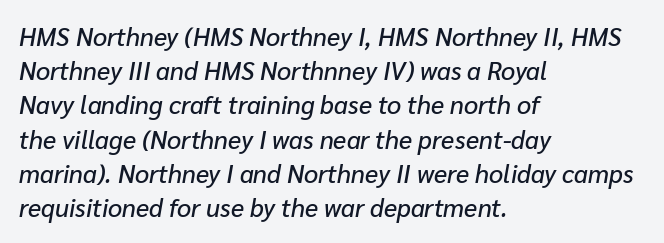
Q: Is the text italic (slanted)? A: Yes, it leans right by about 10 degrees.
Q: Is the text underlined? A: No.
Q: How is the paragraph aligned? A: Left-aligned.
Q: Is the spacing between letters normal or unusually wide? A: Normal.
Q: Is the spacing between lines tight, normal or loose? A: Normal.
